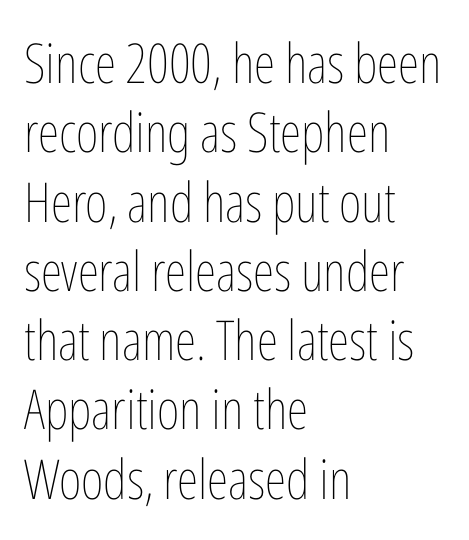
The specimen omits any rule beneath the text block's lines. The strokes carry an ordinary text weight at most. Honestly, the row spacing looks completely unremarkable. The letters stand upright; this is a roman face. You could not count columns in this text — the font is proportionally spaced.
